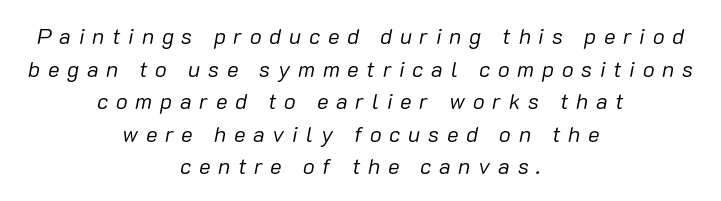
Q: Is the text bold? A: No.
Q: Is the text italic (slanted)? A: Yes, it leans right by about 10 degrees.
Q: Is the text underlined? A: No.
Q: How is the paragraph aligned? A: Centered.
Q: Is the spacing between letters normal or unusually wide? A: Unusually wide.
Q: Is the spacing between lines tight, normal or loose? A: Normal.
